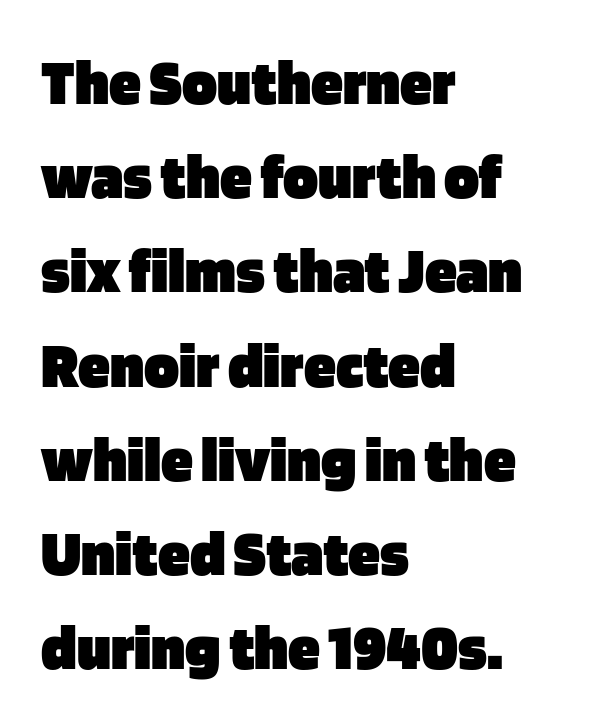
{"serif": "no", "italic": "no", "bold": "yes", "weight": "heavy", "width": "normal", "stroke_contrast": "low", "x_height": "large", "monospaced": "no", "underline": "no", "align": "left", "line_spacing": "normal", "line_spacing_ratio": 1.45, "letter_spacing": "normal", "letter_spacing_em": 0.0, "glyph_px": 65}
